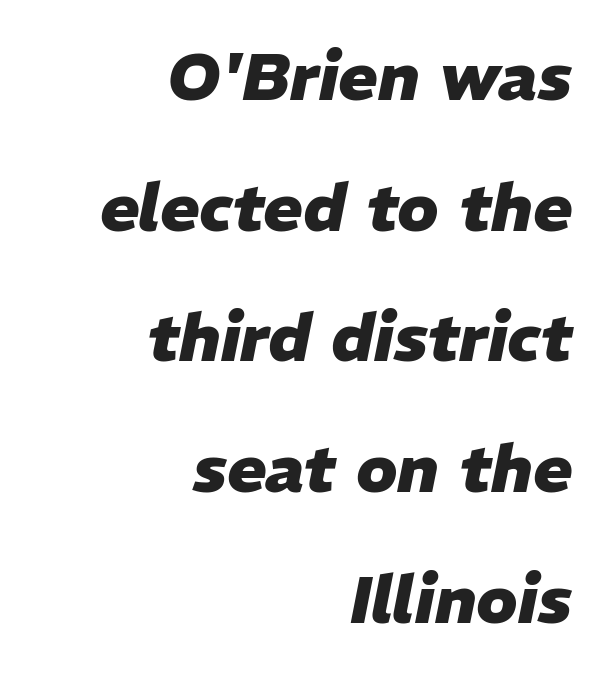
The image shows 66 px heavy type, italic (leaning right); set right-aligned, loose line spacing (1.98x), normal letter spacing, not underlined; low stroke contrast and a medium x-height.
